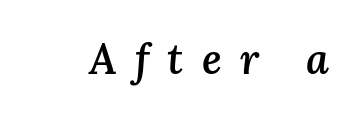
{"italic": "yes", "lean": "right", "slant_degrees": 3, "bold": "semi", "weight": "semibold", "width": "normal", "stroke_contrast": "medium", "x_height": "medium", "monospaced": "no", "underline": "no", "letter_spacing": "wide", "letter_spacing_em": 0.43, "glyph_px": 42}
